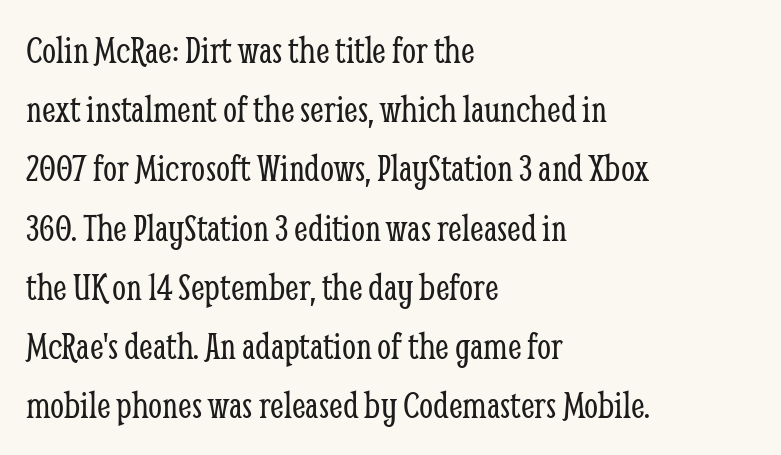
Q: Is the text bold? A: No.
Q: Is the text italic (slanted)? A: No, it is upright.
Q: Is the typeface a serif or a sans-serif typeface? A: Serif.
Q: Is the text underlined? A: No.
Q: How is the paragraph aligned? A: Left-aligned.
Q: Is the spacing between letters normal or unusually wide? A: Normal.
Q: Is the spacing between lines tight, normal or loose? A: Normal.
Q: Width (condensed, normal, or wide)? A: Condensed.
Q: Stroke contrast? A: Low.
Q: x-height? A: Medium.
Q: Monospaced? A: No.
